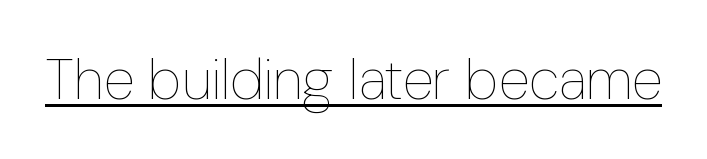
Has an underline been added? It has. Style check: upright. The letters look calm and open, with moderate or lighter stems. Character widths vary here, with narrow letters taking less room than wide ones. There is no visible air inserted between adjacent glyphs.
